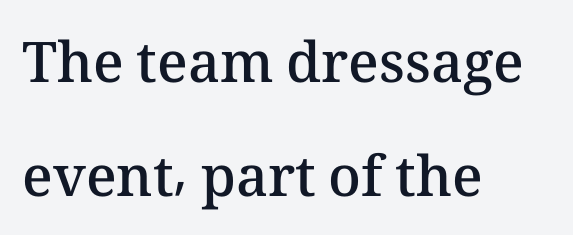
{"italic": "no", "bold": "semi", "weight": "semibold", "width": "normal", "stroke_contrast": "medium", "x_height": "medium", "monospaced": "no", "underline": "no", "align": "left", "line_spacing": "loose", "line_spacing_ratio": 2.03, "letter_spacing": "normal", "letter_spacing_em": 0.0, "glyph_px": 56}
